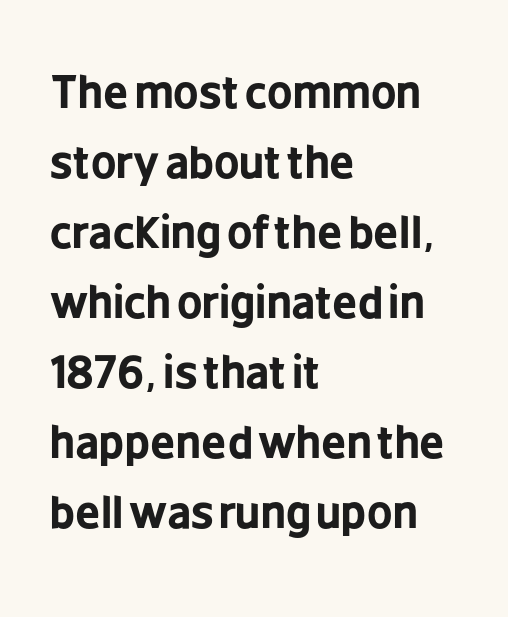
Decoration check: the copy has no underline. Baseline-to-baseline distance is the conventional proportion of letter height. You'd pick this weight for a headline — it's a proper bold. This rendering leaves character spacing at its baseline value.
